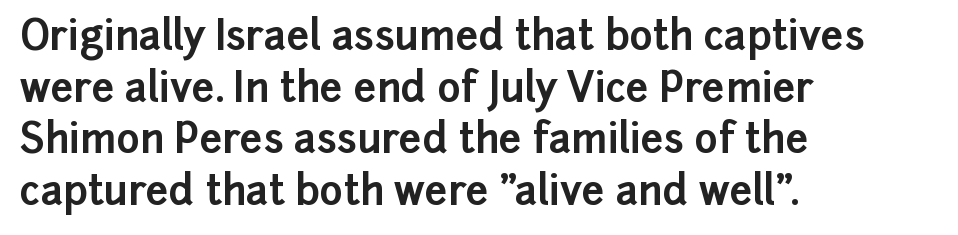
The text was rendered using a sans face with plain stroke endings. The foot of each line stays bare and open. The passage shown stacks its lines at a standard gap. Note the varied advance widths — an 'i' is clearly narrower than an 'm'.
